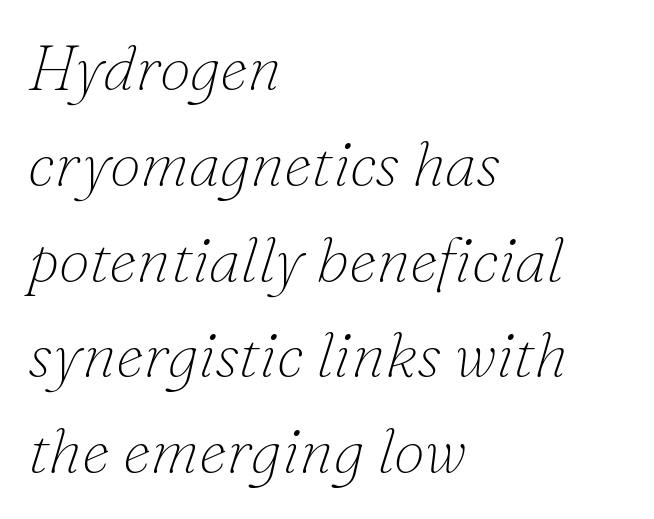
The image shows 63 px thin serif type, italic (leaning right); set left-aligned, normal line spacing (1.52x), normal letter spacing, not underlined; low stroke contrast and a small x-height.
